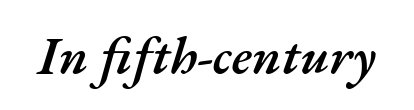
{"italic": "yes", "lean": "right", "slant_degrees": 17, "bold": "semi", "weight": "semibold", "width": "normal", "stroke_contrast": "medium", "x_height": "small", "monospaced": "no", "underline": "no", "letter_spacing": "normal", "letter_spacing_em": 0.0, "glyph_px": 53}
